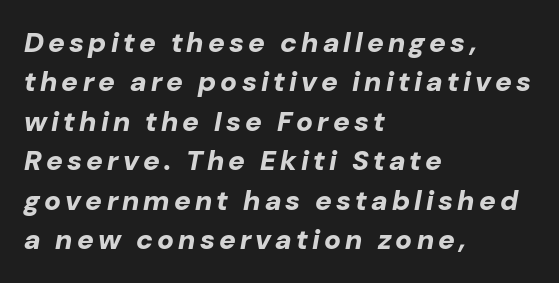
Q: Is the text bold? A: Yes.
Q: Is the text italic (slanted)? A: Yes, it leans right by about 10 degrees.
Q: Is the text underlined? A: No.
Q: How is the paragraph aligned? A: Left-aligned.
Q: Is the spacing between lines tight, normal or loose? A: Normal.
Q: Width (condensed, normal, or wide)? A: Normal.
Q: Stroke contrast? A: Low.
Q: x-height? A: Medium.
Q: Monospaced? A: No.
